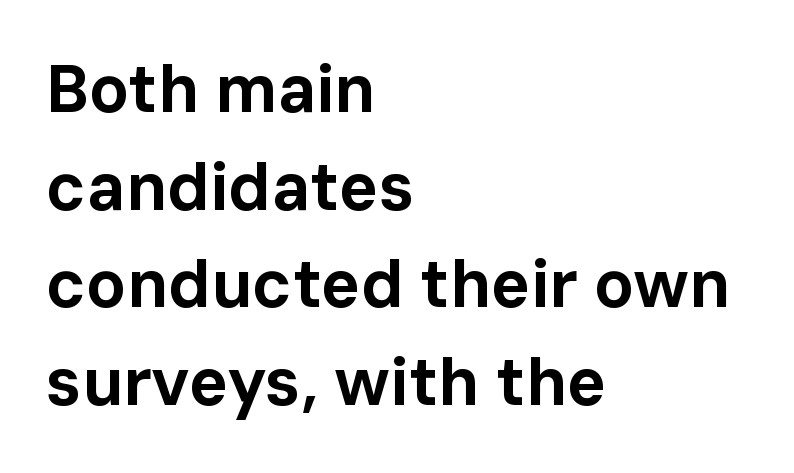
The text block is weighted toward the left margin, trailing off unevenly rightward. Only glyphs here, with clear space below each row. The letters advance in unequal steps, a hallmark of proportional type. The line texture is even and compact thanks to regular tracking. Caption: bold face, heavy strokes.
